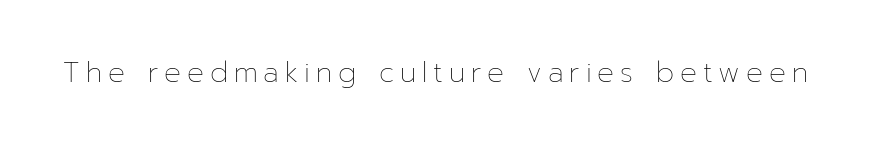
Q: Is the text bold? A: No.
Q: Is the text italic (slanted)? A: No, it is upright.
Q: Is the text underlined? A: No.
Q: Is the spacing between letters normal or unusually wide? A: Unusually wide.
Q: Width (condensed, normal, or wide)? A: Normal.
Q: Stroke contrast? A: Low.
Q: x-height? A: Medium.
Q: Monospaced? A: No.
